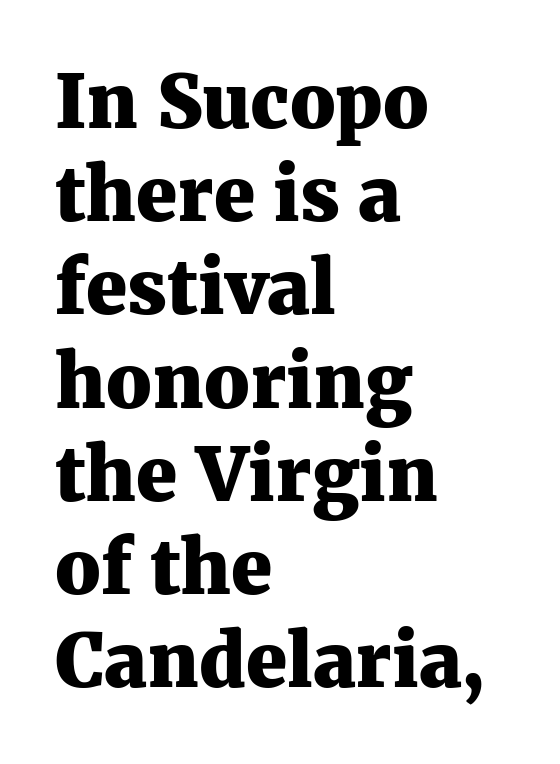
The type is set solid horizontally, with unmodified tracking. Think of a printed novel: that variable character pitch is what you see here. The lettering stays uniformly vertical, giving the passage a roman look. This rendering employs a face with finishing strokes, i.e., a serif. I'd describe the lettering as bold — thick and assertive. The paragraph shown leans on its left margin.
